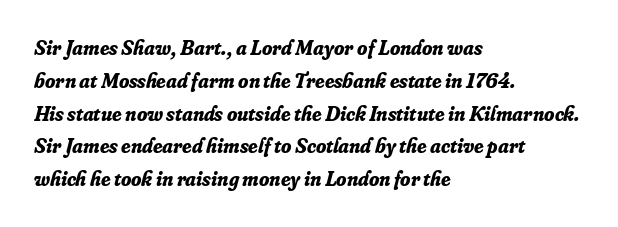
Check the space under the baseline: it is left empty. In terms of weight, the rendering is a true, heavy bold. Honestly, the row spacing looks completely unremarkable. The glyphs look as if they've been sheared to an angle. Inter-character spacing is left at the font's built-in metrics. Every row of glyphs begins at an identical x-position on the left.
